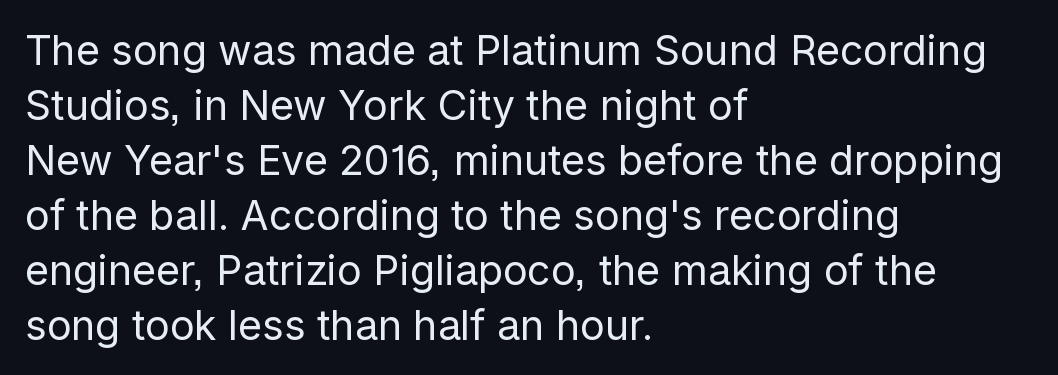
Q: Is the text bold? A: No.
Q: Is the text italic (slanted)? A: No, it is upright.
Q: Is the typeface a serif or a sans-serif typeface? A: Sans-serif.
Q: Is the text underlined? A: No.
Q: How is the paragraph aligned? A: Left-aligned.
Q: Is the spacing between letters normal or unusually wide? A: Normal.
Q: Is the spacing between lines tight, normal or loose? A: Normal.
Q: Width (condensed, normal, or wide)? A: Normal.
Q: Stroke contrast? A: Low.
Q: x-height? A: Medium.
Q: Monospaced? A: No.
